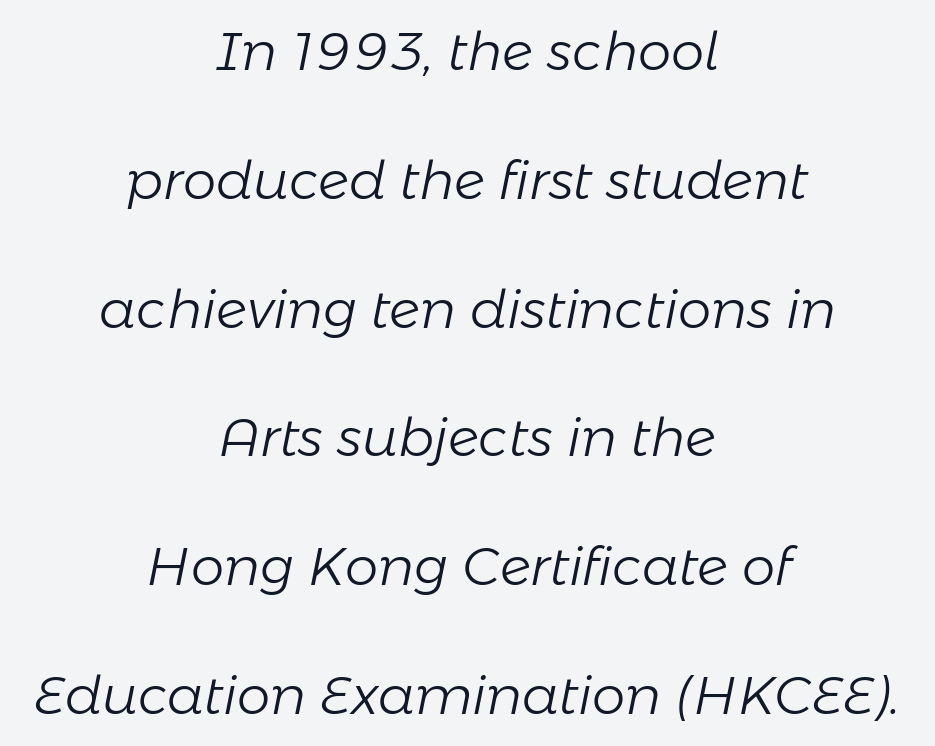
The image shows 53 px light type, italic (leaning right); set centered, loose line spacing (2.43x), normal letter spacing, not underlined; low stroke contrast and a medium x-height.
